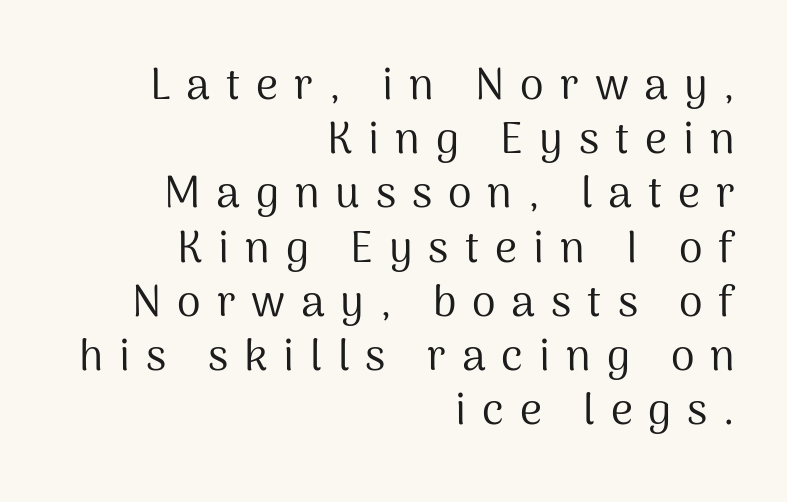
{"serif": "no", "italic": "no", "bold": "no", "weight": "regular", "width": "normal", "stroke_contrast": "medium", "x_height": "medium", "monospaced": "no", "underline": "no", "align": "right", "line_spacing": "normal", "line_spacing_ratio": 1.26, "letter_spacing": "wide", "letter_spacing_em": 0.37, "glyph_px": 43}
